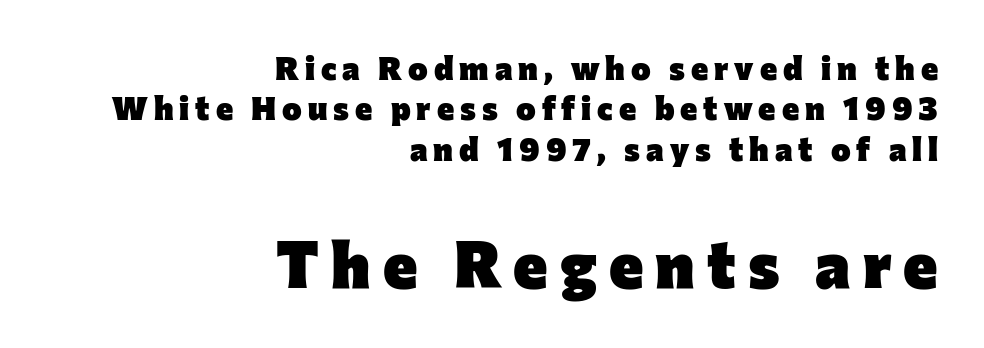
The image shows 66 px heavy sans-serif type, upright; set right-aligned, line spacing 1.22x, not underlined; the second (bottom) block is 2.0x larger; low stroke contrast and a medium x-height.
